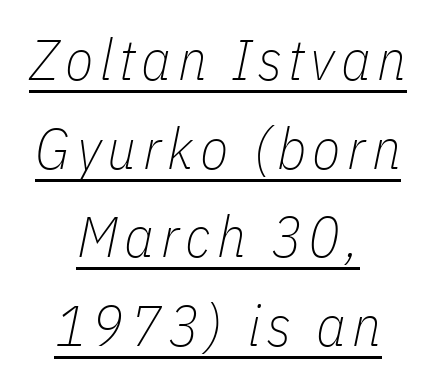
The image shows 58 px thin, condensed type, italic (leaning right); set centered, normal line spacing (1.53x), underlined; low stroke contrast and a medium x-height.
